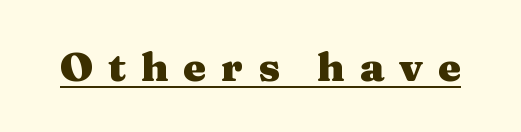
{"serif": "yes", "italic": "no", "bold": "yes", "weight": "heavy", "width": "wide", "stroke_contrast": "medium", "x_height": "medium", "monospaced": "no", "underline": "yes", "letter_spacing": "wide", "letter_spacing_em": 0.36, "glyph_px": 41}
